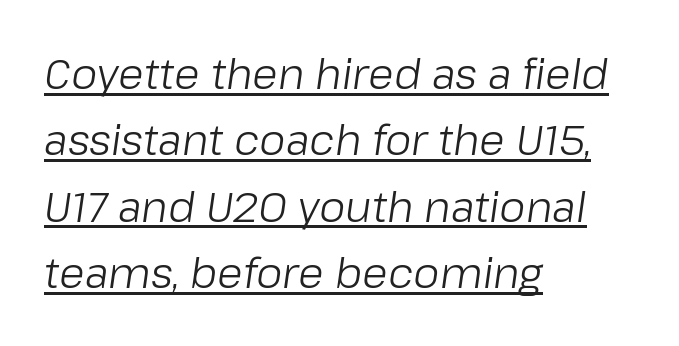
Q: Is the text bold? A: No.
Q: Is the text italic (slanted)? A: Yes, it leans right by about 8 degrees.
Q: Is the text underlined? A: Yes.
Q: How is the paragraph aligned? A: Left-aligned.
Q: Is the spacing between letters normal or unusually wide? A: Normal.
Q: Is the spacing between lines tight, normal or loose? A: Normal.
Q: Width (condensed, normal, or wide)? A: Normal.
Q: Stroke contrast? A: Low.
Q: x-height? A: Medium.
Q: Monospaced? A: No.
